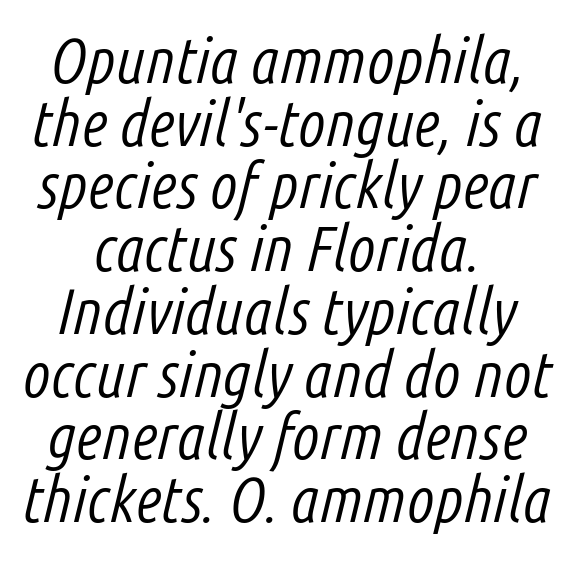
Q: Is the text bold? A: No.
Q: Is the text italic (slanted)? A: Yes, it leans right by about 14 degrees.
Q: Is the text underlined? A: No.
Q: How is the paragraph aligned? A: Centered.
Q: Is the spacing between letters normal or unusually wide? A: Normal.
Q: Is the spacing between lines tight, normal or loose? A: Tight.
Q: Width (condensed, normal, or wide)? A: Condensed.
Q: Stroke contrast? A: Low.
Q: x-height? A: Medium.
Q: Monospaced? A: No.
